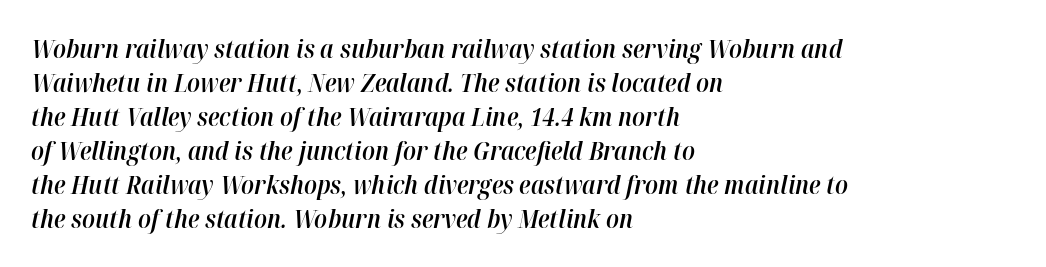
{"italic": "yes", "lean": "right", "slant_degrees": 12, "bold": "semi", "underline": "no", "align": "left", "line_spacing": "normal", "line_spacing_ratio": 1.36, "letter_spacing": "normal", "letter_spacing_em": 0.0, "glyph_px": 25}
